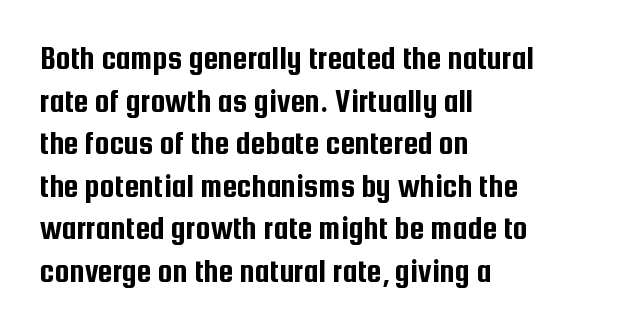
The image shows 33 px condensed sans-serif type, upright; set left-aligned, normal line spacing (1.29x), normal letter spacing, not underlined; low stroke contrast and a medium x-height.
